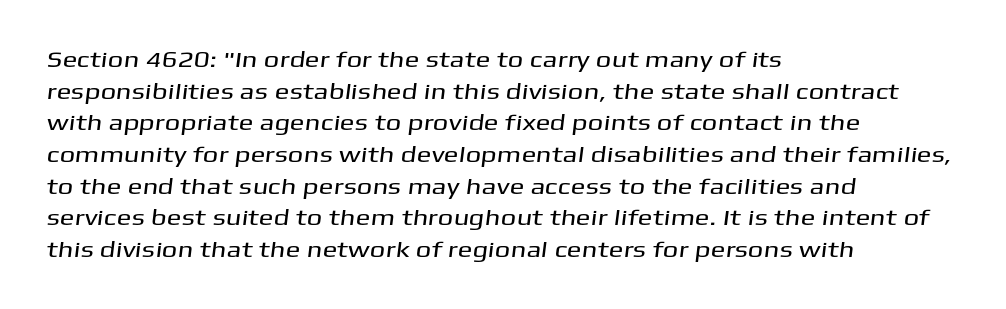
Typeset ragged right — the left edge is the straight one. In terms of letterspacing, this is plain default setting. Lines of text with bare space underneath. Horizontal bands of white between lines are of average thickness.
